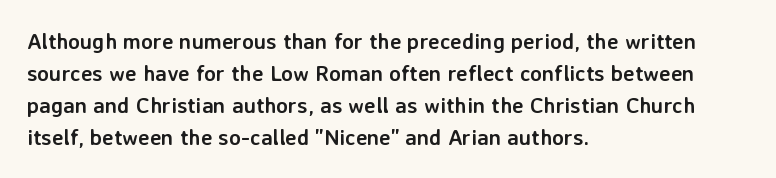
Q: Is the text bold? A: Yes.
Q: Is the text italic (slanted)? A: No, it is upright.
Q: Is the text underlined? A: No.
Q: How is the paragraph aligned? A: Left-aligned.
Q: Is the spacing between letters normal or unusually wide? A: Normal.
Q: Is the spacing between lines tight, normal or loose? A: Normal.
